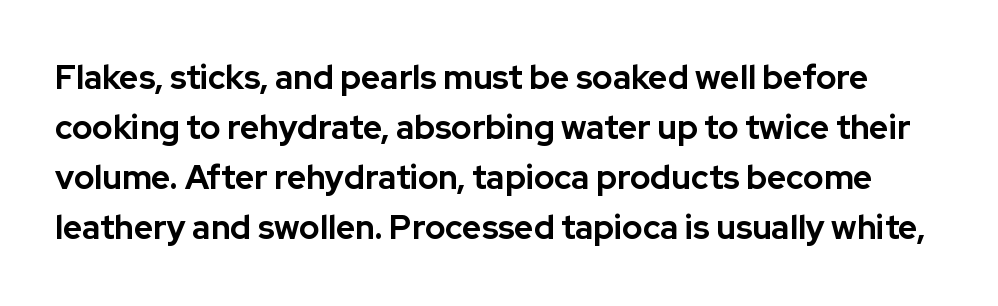
Q: Is the text bold? A: Yes.
Q: Is the text italic (slanted)? A: No, it is upright.
Q: Is the typeface a serif or a sans-serif typeface? A: Sans-serif.
Q: Is the text underlined? A: No.
Q: Is the spacing between letters normal or unusually wide? A: Normal.
Q: Is the spacing between lines tight, normal or loose? A: Normal.
Q: Width (condensed, normal, or wide)? A: Normal.
Q: Stroke contrast? A: Low.
Q: x-height? A: Medium.
Q: Monospaced? A: No.
